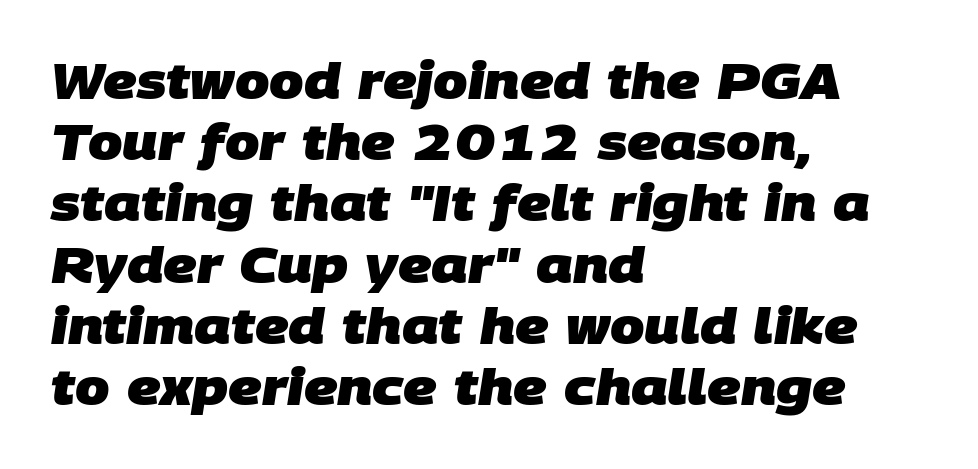
Q: Is the text bold? A: Yes.
Q: Is the typeface a serif or a sans-serif typeface? A: Sans-serif.
Q: Is the text underlined? A: No.
Q: How is the paragraph aligned? A: Left-aligned.
Q: Is the spacing between letters normal or unusually wide? A: Normal.
Q: Is the spacing between lines tight, normal or loose? A: Normal.
Q: Width (condensed, normal, or wide)? A: Normal.
Q: Stroke contrast? A: Low.
Q: x-height? A: Large.
Q: Monospaced? A: No.
